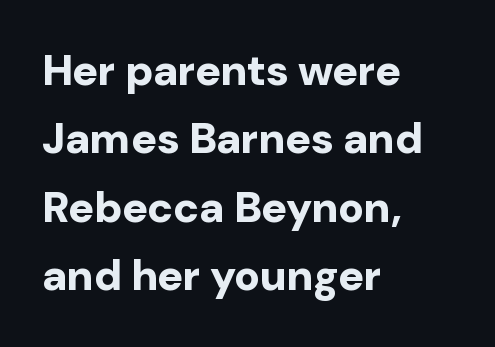
Stroke terminals: plain, sans-serif. This sample has the flowing, uneven cadence of proportional lettering. Which margin do the lines hug? The left one — the right edge is uneven. Tracking value appears to be zero — textbook default spacing.
